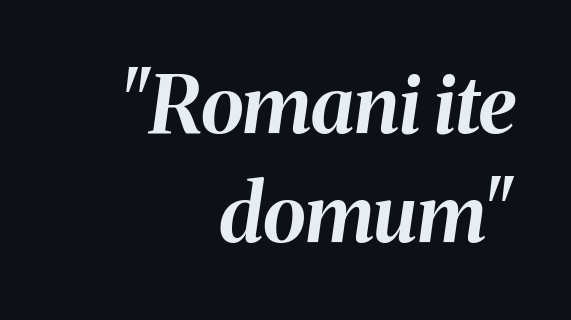
The font is running at its bold setting. You can tell it's italic because the verticals aren't actually vertical. A student would call this right alignment; a typographer would say flush right, rag left. What's the leading like? Ordinary, nothing unusual. Anything drawn beneath the words? Only blank space.
